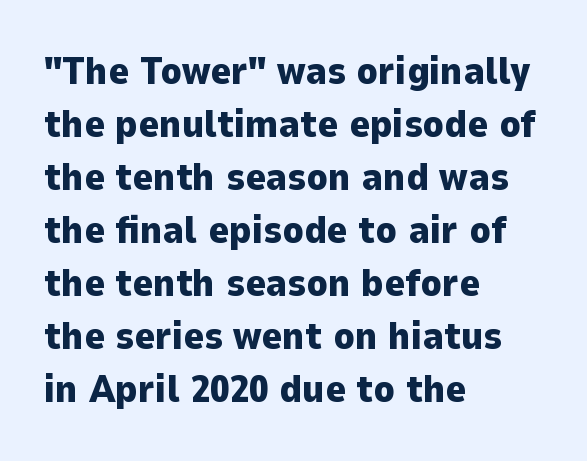
The image shows 39 px heavy sans-serif type, upright; set left-aligned, normal line spacing (1.36x), normal letter spacing, not underlined; low stroke contrast and a medium x-height.
